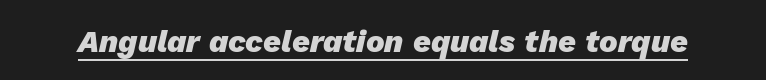
Q: Is the text bold? A: Yes.
Q: Is the text italic (slanted)? A: Yes, it leans right by about 13 degrees.
Q: Is the text underlined? A: Yes.
Q: Is the spacing between letters normal or unusually wide? A: Normal.
Q: Width (condensed, normal, or wide)? A: Normal.
Q: Stroke contrast? A: Low.
Q: x-height? A: Medium.
Q: Monospaced? A: No.
